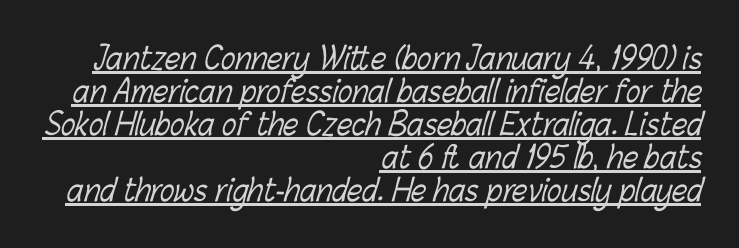
{"bold": "no", "weight": "light", "width": "condensed", "stroke_contrast": "low", "x_height": "medium", "monospaced": "no", "underline": "yes", "align": "right", "line_spacing": "tight", "line_spacing_ratio": 1.1, "letter_spacing": "normal", "letter_spacing_em": 0.0, "glyph_px": 30}
